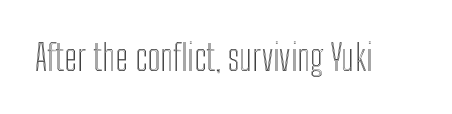
This rendering leaves character spacing at its baseline value. This is the regular roman posture of the typeface. Is this a fixed-width face? No — the glyphs have proportional, varying widths. The strip under each line holds only bare page.
